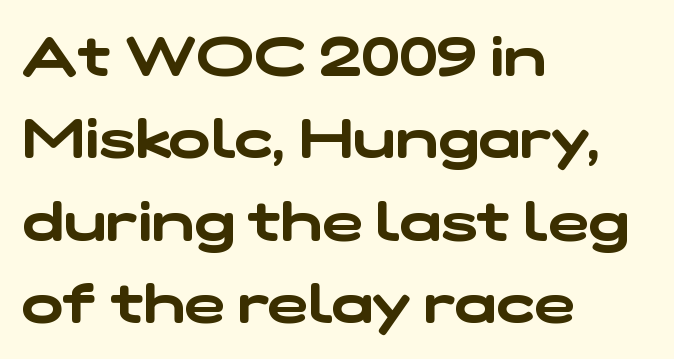
No word sits above an underline. The rendering shows plain stroke endings on the letterforms — a sans-serif design. Varying glyph widths throughout — classic text-font behaviour. One-word summary of the alignment: left. Characters follow at the spacing the type designer built in.
